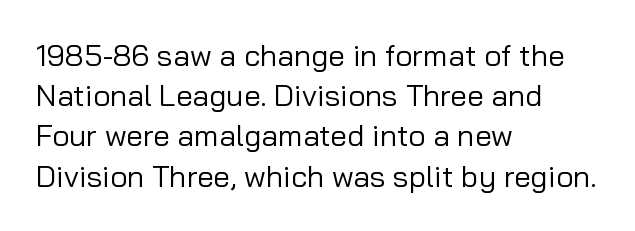
The image shows 30 px regular-weight sans-serif type, upright; set left-aligned, normal line spacing (1.34x), normal letter spacing, not underlined; low stroke contrast and a medium x-height.
